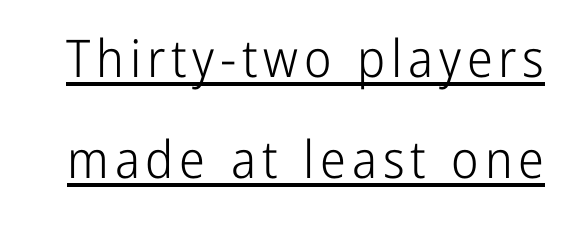
Upright lettering throughout. The letters carry no serifs — their stems end cleanly without finishing strokes. Somebody hit Ctrl+U on this one — the words are underlined. Proportional: the letters do not fall into vertical columns.
